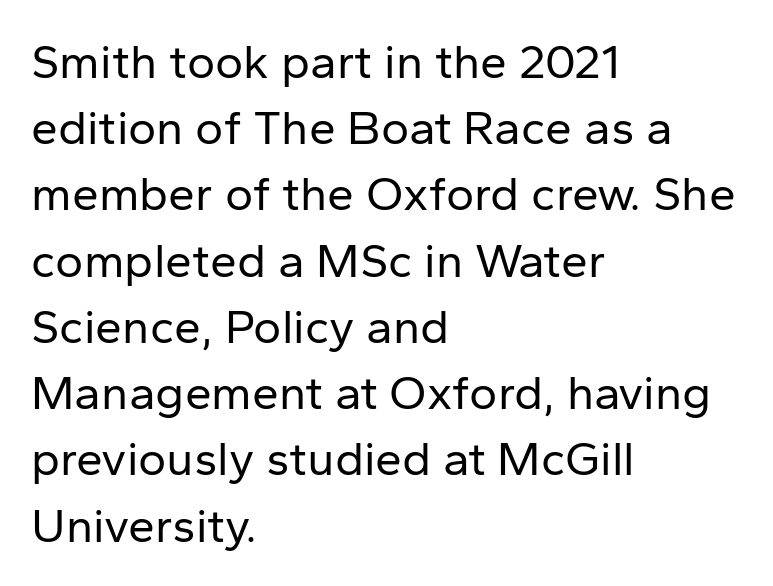
{"serif": "no", "italic": "no", "bold": "no", "weight": "regular", "width": "normal", "stroke_contrast": "low", "x_height": "medium", "monospaced": "no", "underline": "no", "align": "left", "line_spacing": "normal", "line_spacing_ratio": 1.38, "letter_spacing": "normal", "letter_spacing_em": 0.0, "glyph_px": 48}
